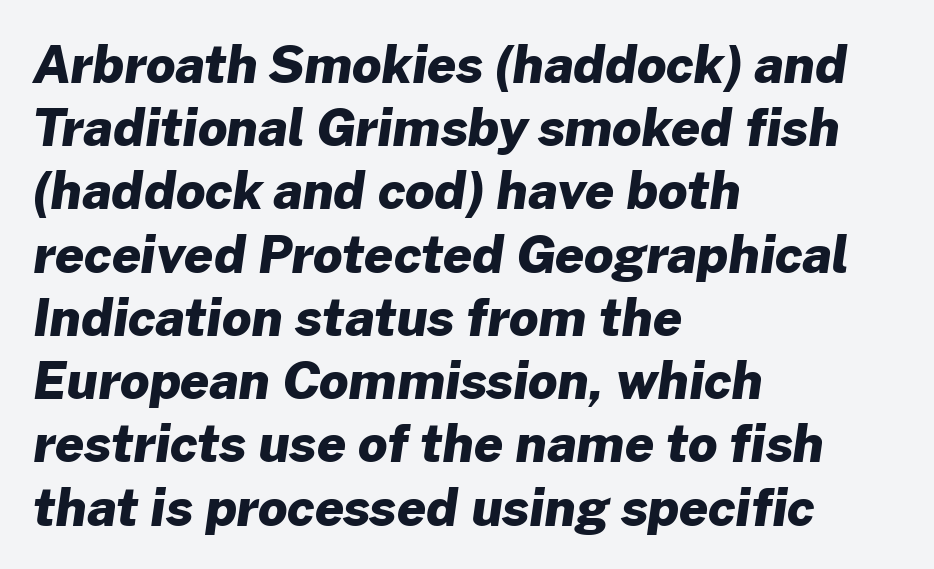
The image shows 51 px heavy sans-serif type; set left-aligned, line spacing 1.24x, normal letter spacing, not underlined; low stroke contrast and a medium x-height.
